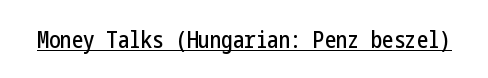
You can see a thin bar hugging the bottom of the glyphs. This rendering leaves character spacing at its baseline value. Style check: upright.
